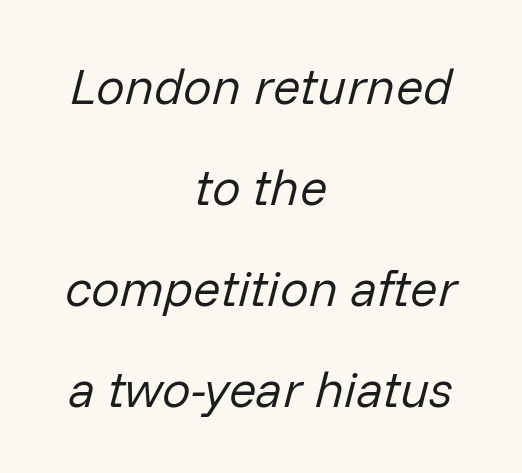
The rendering positions every line midway between the sides. Stems here are at most as thick as an everyday book face. This sample has the flowing, uneven cadence of proportional lettering. A clean baseline with only descenders dipping below it. Observe the ordinary spacing: letters are neighbours, not strangers. The font's italic variant was chosen for this text.
